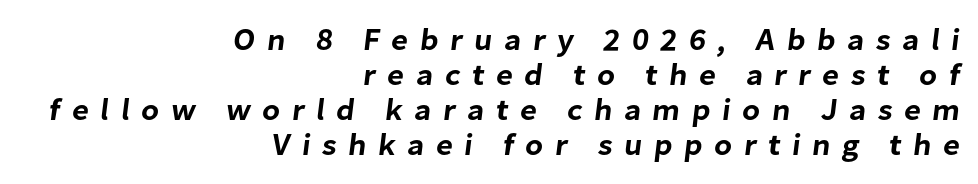
The image shows 31 px sans-serif type; set right-aligned, tight line spacing (1.13x), unusually wide letter spacing (+0.37 em), not underlined; low stroke contrast and a medium x-height.
